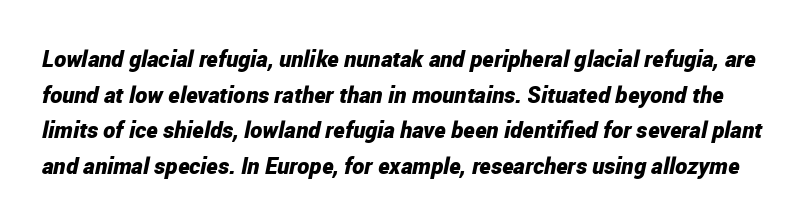
{"italic": "yes", "lean": "right", "slant_degrees": 12, "bold": "yes", "underline": "no", "line_spacing": "normal", "line_spacing_ratio": 1.55, "letter_spacing": "normal", "letter_spacing_em": 0.0, "glyph_px": 23}
